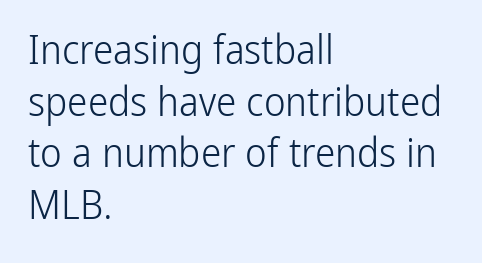
The glyphs in this specimen are sans serif. You could call the tracking neutral — neither tight nor loose. Bare-footed words on every line. Do the characters align in a grid? No, the font is proportional.
